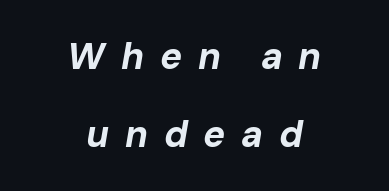
The image shows 37 px bold type, italic (leaning right); set centered, loose line spacing (2.1x), unusually wide letter spacing (+0.42 em), not underlined; low stroke contrast and a medium x-height.
